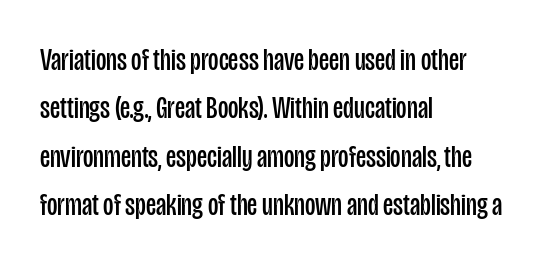
{"serif": "no", "italic": "no", "bold": "no", "weight": "regular", "width": "condensed", "stroke_contrast": "low", "x_height": "large", "monospaced": "no", "underline": "no", "align": "left", "line_spacing": "normal", "line_spacing_ratio": 1.51, "letter_spacing": "normal", "letter_spacing_em": 0.0, "glyph_px": 32}
